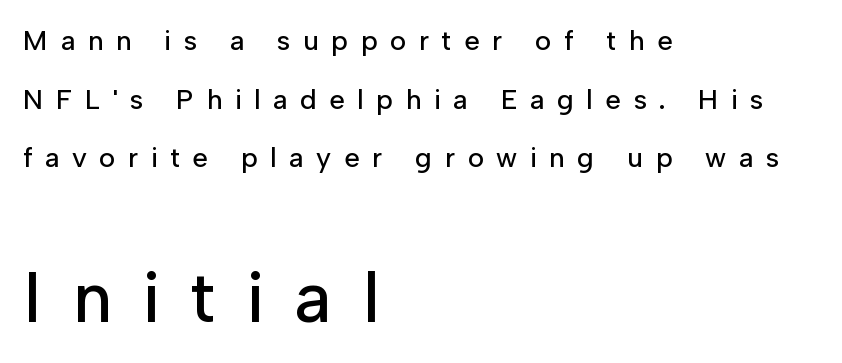
A sans-serif font was chosen for this passage. Character size in the trailing block exceeds that of the leading block. Widely set lines give the paragraph a tall, airy silhouette. Horizontal alignment here is leftward, the default for most running prose. Just letters on the line, the space beneath them empty. This sample has the flowing, uneven cadence of proportional lettering.
